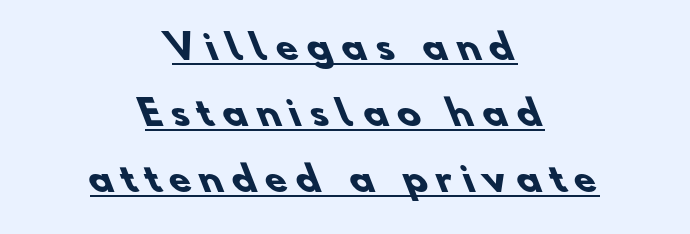
The image shows 35 px heavy sans-serif type; set centered, line spacing 1.89x, unusually wide letter spacing (+0.27 em), underlined; low stroke contrast and a small x-height.
